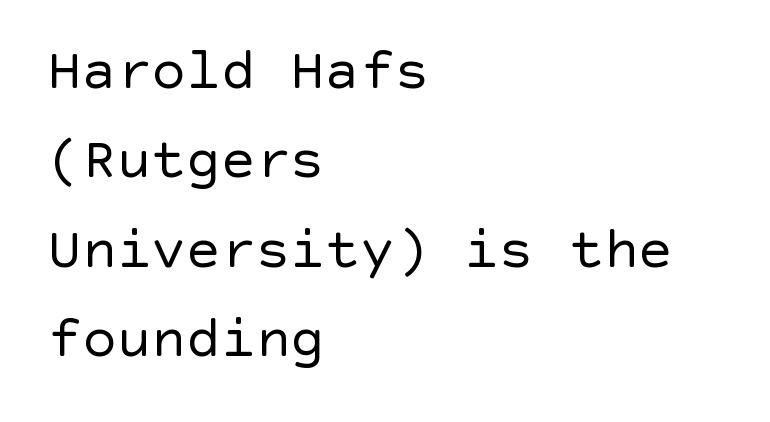
The image shows 58 px regular-weight sans-serif type, upright; set left-aligned, normal line spacing (1.54x), normal letter spacing, not underlined; a large x-height.
